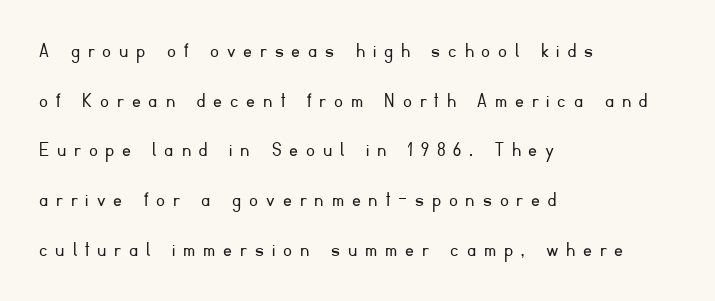
Q: Is the text bold? A: No.
Q: Is the text italic (slanted)? A: No, it is upright.
Q: Is the text underlined? A: No.
Q: How is the paragraph aligned? A: Left-aligned.
Q: Is the spacing between letters normal or unusually wide? A: Unusually wide.
Q: Is the spacing between lines tight, normal or loose? A: Loose.
